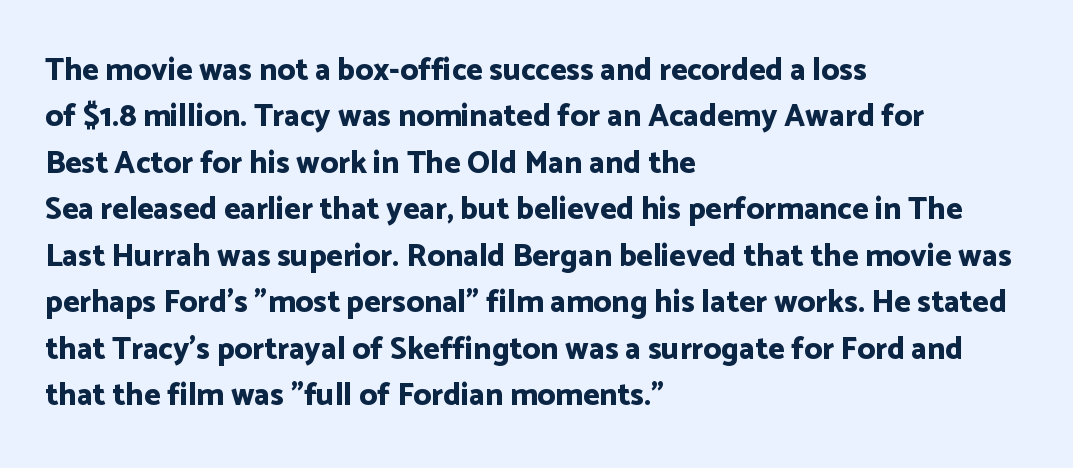
{"serif": "no", "italic": "no", "bold": "yes", "weight": "bold", "width": "normal", "stroke_contrast": "low", "x_height": "medium", "monospaced": "no", "underline": "no", "align": "left", "line_spacing": "normal", "line_spacing_ratio": 1.5, "letter_spacing": "normal", "letter_spacing_em": 0.0, "glyph_px": 31}
